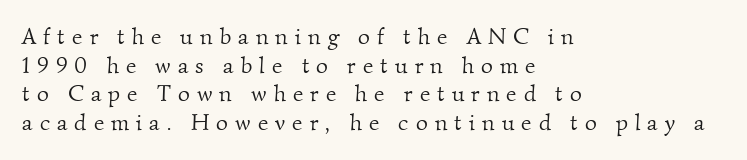
Q: Is the text bold? A: No.
Q: Is the text underlined? A: No.
Q: How is the paragraph aligned? A: Left-aligned.
Q: Is the spacing between letters normal or unusually wide? A: Unusually wide.
Q: Is the spacing between lines tight, normal or loose? A: Normal.
